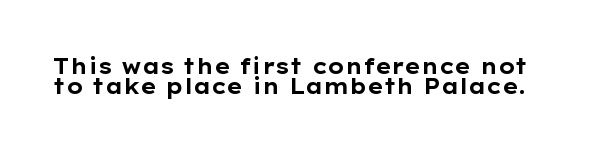
{"italic": "no", "bold": "yes", "underline": "no", "line_spacing": "tight", "line_spacing_ratio": 0.97, "letter_spacing": "normal", "letter_spacing_em": 0.0, "glyph_px": 21}
